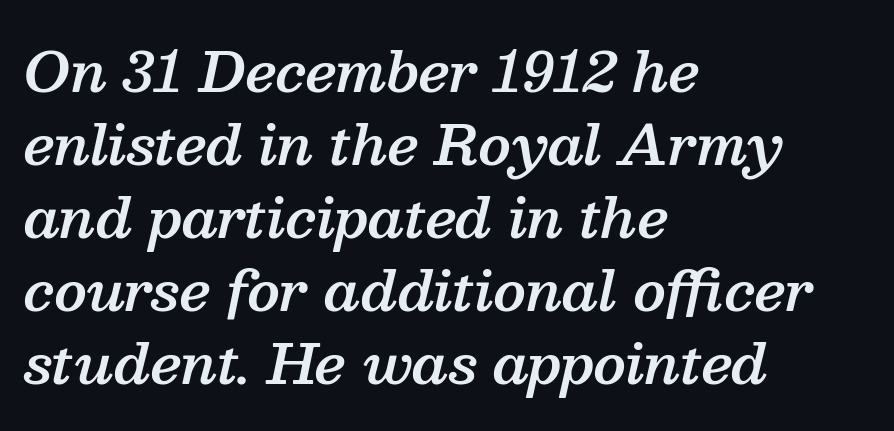
The passage shown leans; its letterforms are oblique. How are the letters spaced? Ordinarily, with no added tracking. The compositor pushed each line to the left boundary. The designer left line spacing at the default. This sample has the flowing, uneven cadence of proportional lettering.
